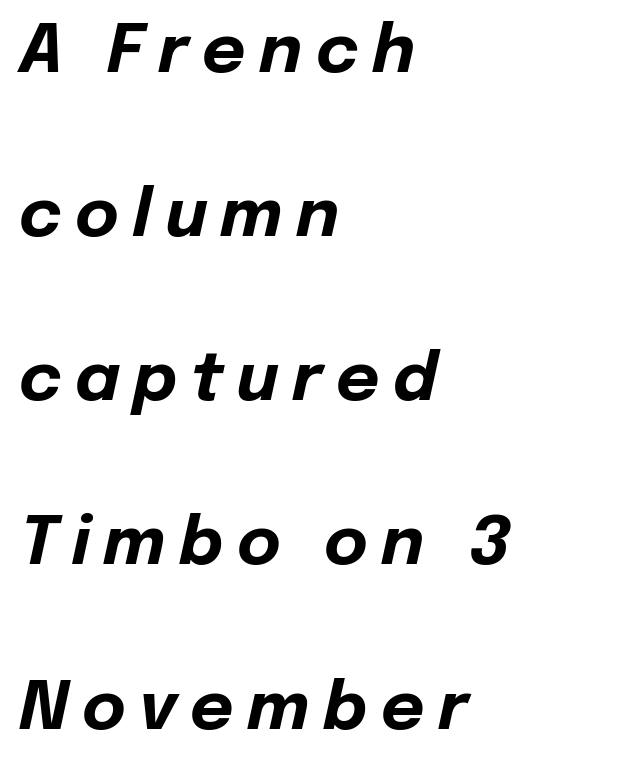
The image shows 67 px bold type, italic (leaning right); set left-aligned, loose line spacing (2.45x), unusually wide letter spacing (+0.2 em), not underlined; low stroke contrast and a medium x-height.
